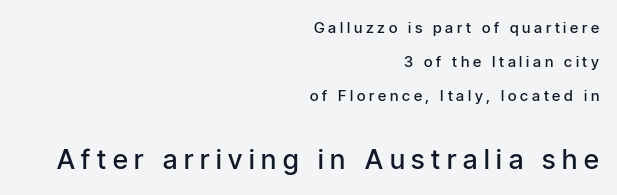
Q: Is the text bold? A: Semi-bold.
Q: Is the text italic (slanted)? A: No, it is upright.
Q: Is the text underlined? A: No.
Q: How is the paragraph aligned? A: Right-aligned.
Q: Is the spacing between letters normal or unusually wide? A: Unusually wide.
Q: Is the spacing between lines tight, normal or loose? A: Loose.
Q: Which block of text is set in a larger size, the first (top) or the second (bottom)? A: The second (bottom) one.
